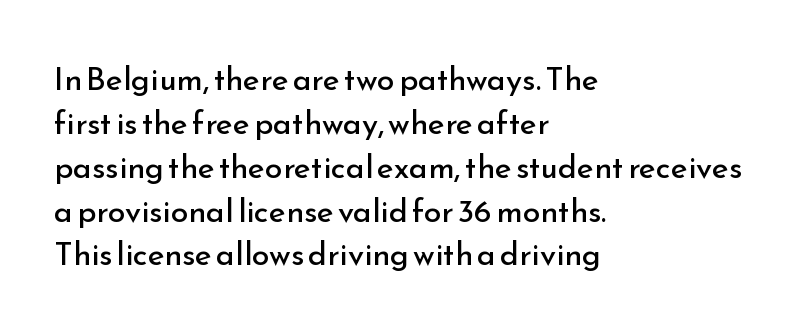
Compared with typical paragraphs, the rows here are spaced about the same. Honestly, the letter spacing is just normal — you wouldn't notice it. Each letter's strokes conclude bluntly, with no projecting serifs. The strip under each line holds only bare page. Horizontal alignment here is leftward, the default for most running prose.
